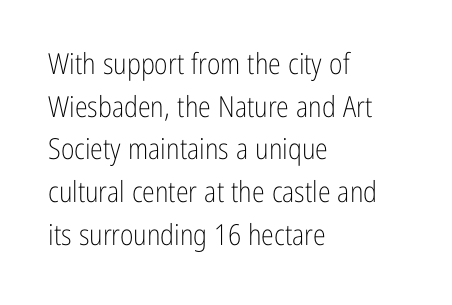
Q: Is the text bold? A: No.
Q: Is the text italic (slanted)? A: No, it is upright.
Q: Is the typeface a serif or a sans-serif typeface? A: Sans-serif.
Q: Is the text underlined? A: No.
Q: How is the paragraph aligned? A: Left-aligned.
Q: Is the spacing between letters normal or unusually wide? A: Normal.
Q: Is the spacing between lines tight, normal or loose? A: Normal.
Q: Width (condensed, normal, or wide)? A: Condensed.
Q: Stroke contrast? A: Low.
Q: x-height? A: Medium.
Q: Monospaced? A: No.
